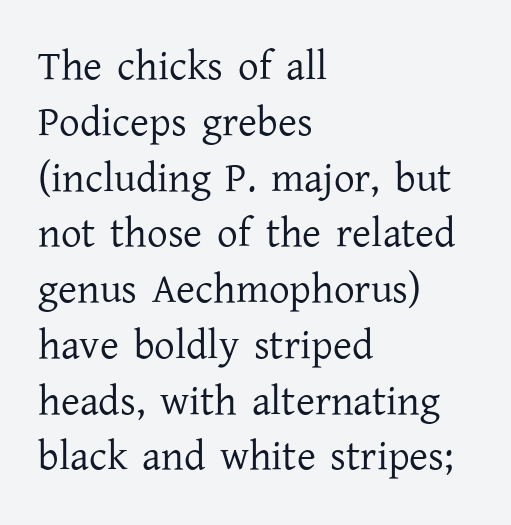
The image shows 41 px regular-weight serif type, upright; set left-aligned, normal line spacing (1.36x), normal letter spacing, not underlined; low stroke contrast and a medium x-height.
